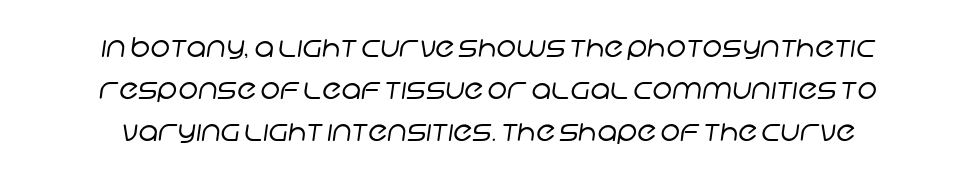
Q: Is the text bold? A: No.
Q: Is the text underlined? A: No.
Q: Is the spacing between letters normal or unusually wide? A: Normal.
Q: Is the spacing between lines tight, normal or loose? A: Normal.
